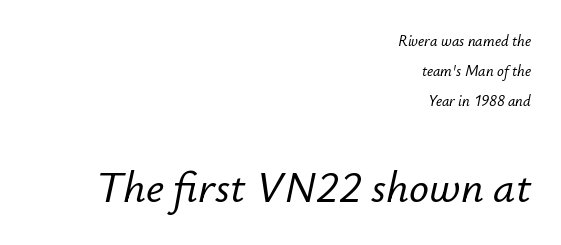
These lines keep a tight, regular rhythm from letter to letter. The leading is generous, giving the passage an open texture. Type size steps up from the first block to the second. Varying glyph widths throughout — classic text-font behaviour. The paragraph has a hard right edge and a soft left edge. No word sits above an underline.
